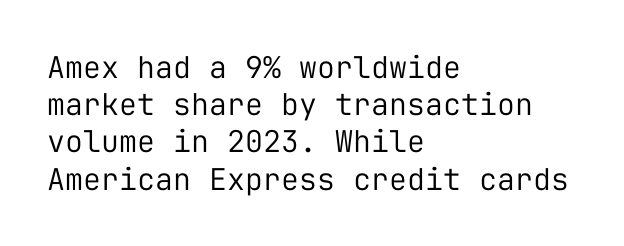
The image shows 30 px regular-weight sans-serif type, upright, monospaced; set left-aligned, line spacing 1.24x, normal letter spacing, not underlined; low stroke contrast and a medium x-height.
